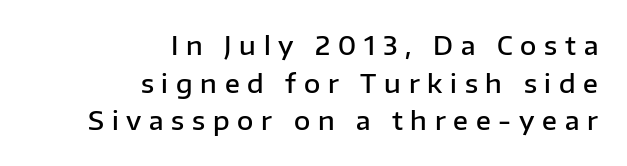
Q: Is the text bold? A: Semi-bold.
Q: Is the text italic (slanted)? A: No, it is upright.
Q: Is the text underlined? A: No.
Q: How is the paragraph aligned? A: Right-aligned.
Q: Is the spacing between letters normal or unusually wide? A: Unusually wide.
Q: Is the spacing between lines tight, normal or loose? A: Normal.
